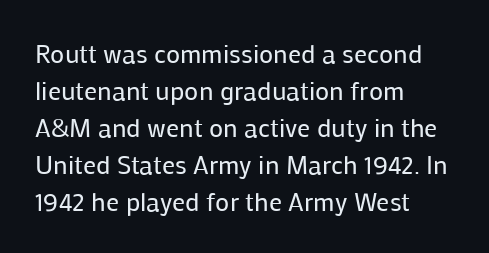
Q: Is the text bold? A: No.
Q: Is the text italic (slanted)? A: No, it is upright.
Q: Is the text underlined? A: No.
Q: How is the paragraph aligned? A: Left-aligned.
Q: Is the spacing between letters normal or unusually wide? A: Normal.
Q: Is the spacing between lines tight, normal or loose? A: Normal.
